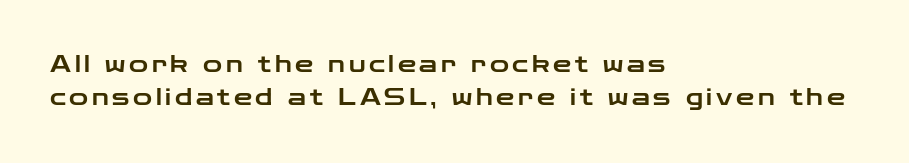
The leading is moderate, giving the passage an even texture. The paragraph has a hard left edge and a soft right edge. Descenders are the only things crossing below the line. This is roman type, the default non-slanted kind.
